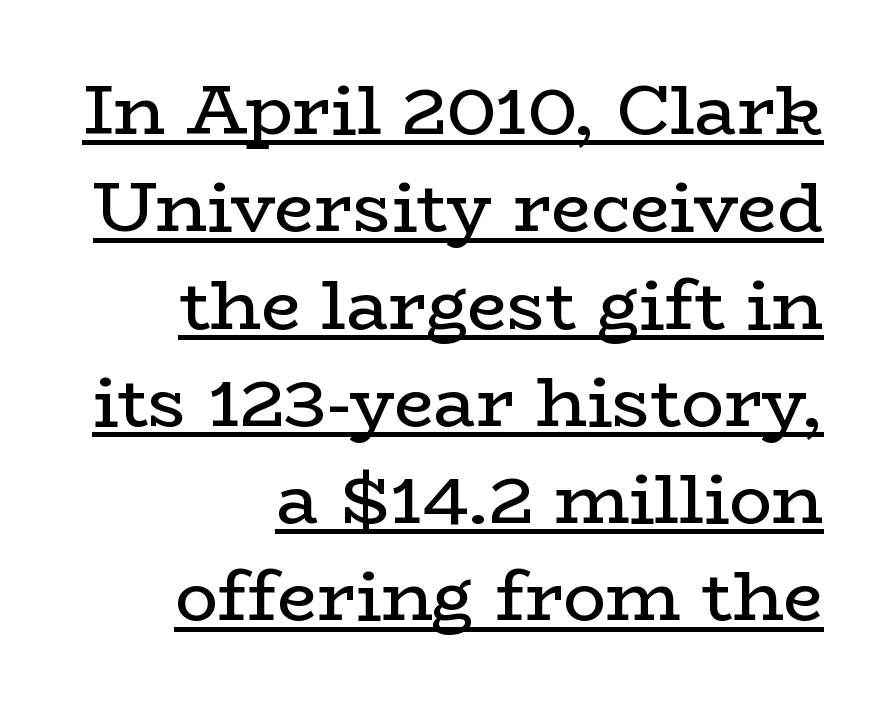
Q: Is the text bold? A: No.
Q: Is the text italic (slanted)? A: No, it is upright.
Q: Is the typeface a serif or a sans-serif typeface? A: Serif.
Q: Is the text underlined? A: Yes.
Q: How is the paragraph aligned? A: Right-aligned.
Q: Is the spacing between letters normal or unusually wide? A: Normal.
Q: Is the spacing between lines tight, normal or loose? A: Normal.
Q: Width (condensed, normal, or wide)? A: Wide.
Q: Stroke contrast? A: Low.
Q: x-height? A: Medium.
Q: Monospaced? A: No.
